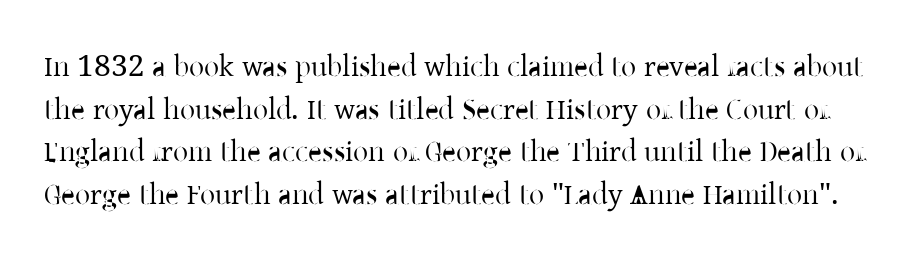
{"serif": "yes", "italic": "no", "bold": "no", "weight": "regular", "width": "normal", "stroke_contrast": "low", "x_height": "medium", "monospaced": "no", "underline": "no", "line_spacing": "normal", "line_spacing_ratio": 1.42, "letter_spacing": "normal", "letter_spacing_em": 0.0, "glyph_px": 30}
